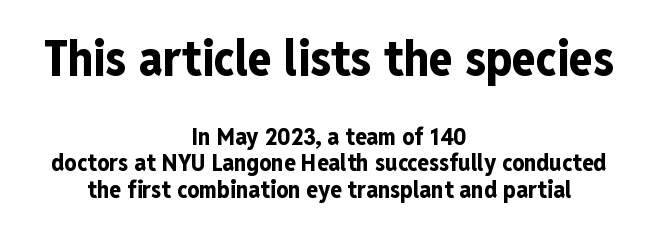
The image shows 49 px bold, condensed sans-serif type, upright; set centered, tight line spacing (1.11x), normal letter spacing, not underlined; the first (top) block is 2.04x larger; low stroke contrast and a medium x-height.
